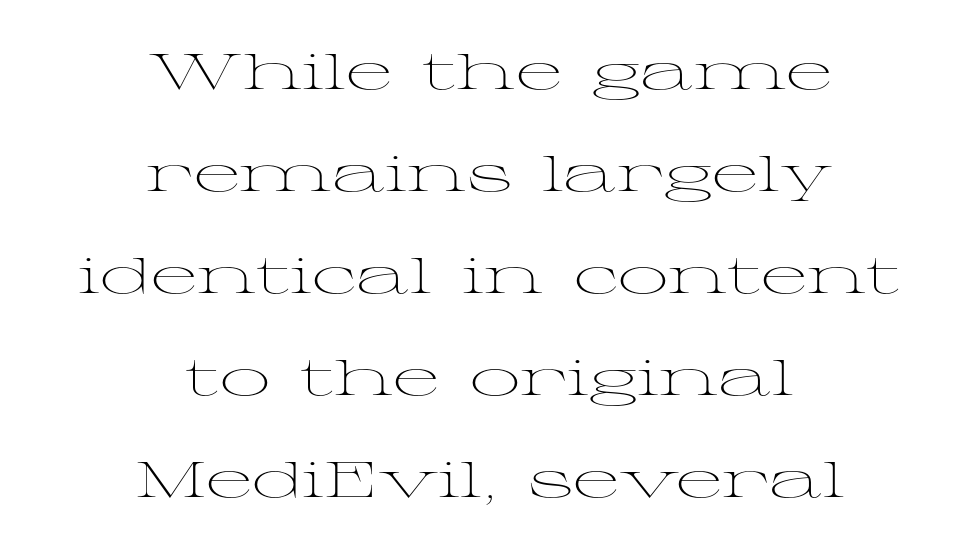
{"serif": "yes", "italic": "no", "bold": "no", "weight": "light", "width": "wide", "stroke_contrast": "medium", "x_height": "medium", "monospaced": "no", "underline": "no", "align": "center", "line_spacing": "loose", "line_spacing_ratio": 2.04, "letter_spacing": "normal", "letter_spacing_em": 0.0, "glyph_px": 50}
